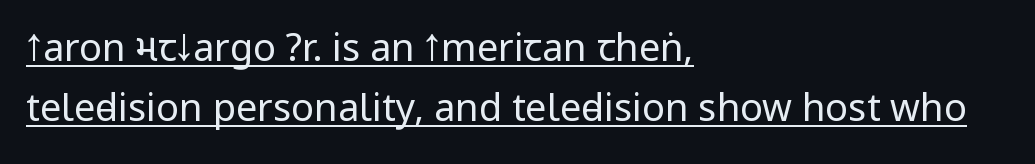
The image shows 38 px regular-weight, condensed sans-serif type, upright; set left-aligned, normal line spacing (1.59x), normal letter spacing, underlined; low stroke contrast.
